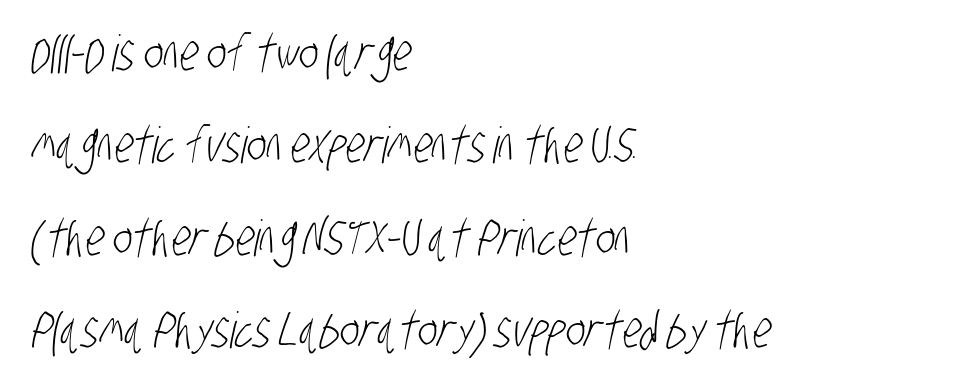
Q: Is the text bold? A: No.
Q: Is the typeface a serif or a sans-serif typeface? A: Sans-serif.
Q: Is the text underlined? A: No.
Q: How is the paragraph aligned? A: Left-aligned.
Q: Is the spacing between letters normal or unusually wide? A: Normal.
Q: Width (condensed, normal, or wide)? A: Condensed.
Q: Stroke contrast? A: Low.
Q: x-height? A: Large.
Q: Monospaced? A: No.
